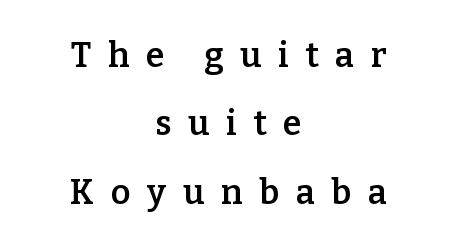
Note the varied advance widths — an 'i' is clearly narrower than an 'm'. Descenders are the only things crossing below the line. In terms of letterspacing, this is a distinctly airy, spread setting. The letters are semibold — heavier than regular but short of a full bold. Where is the straight margin? There isn't one; the lines are centered.
